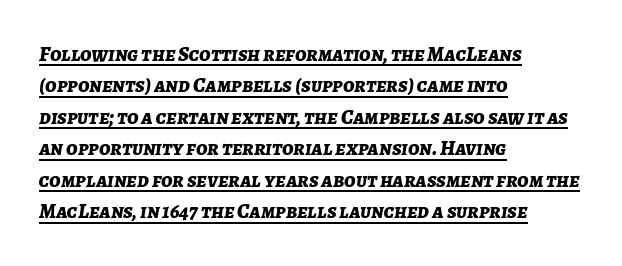
The image shows 21 px bold type, italic (leaning right); set left-aligned, normal line spacing (1.5x), normal letter spacing, underlined.
